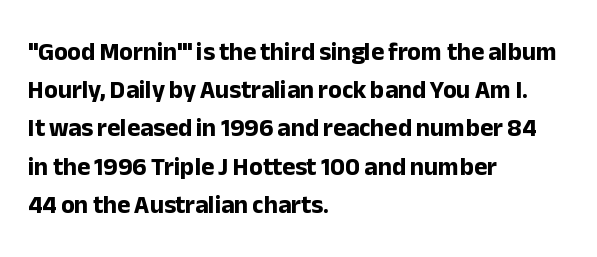
The image shows 25 px bold type, upright; set left-aligned, normal line spacing (1.53x), normal letter spacing, not underlined.
